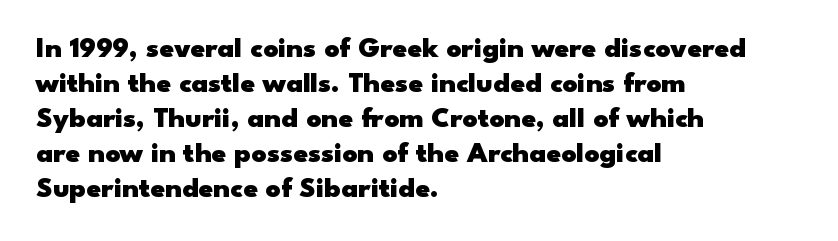
Q: Is the text bold? A: Yes.
Q: Is the text italic (slanted)? A: No, it is upright.
Q: Is the typeface a serif or a sans-serif typeface? A: Sans-serif.
Q: Is the text underlined? A: No.
Q: How is the paragraph aligned? A: Left-aligned.
Q: Is the spacing between letters normal or unusually wide? A: Normal.
Q: Width (condensed, normal, or wide)? A: Wide.
Q: Stroke contrast? A: Low.
Q: x-height? A: Small.
Q: Monospaced? A: No.
